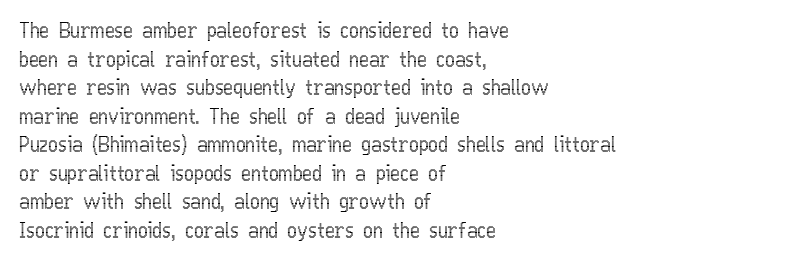
The rendering keeps characters at their native spacing. Does the lettering tilt? It doesn't — this is upright. Descender tails drop into unmarked territory. The lines sit at an ordinary, default distance from one another. One-word summary of the alignment: left.
